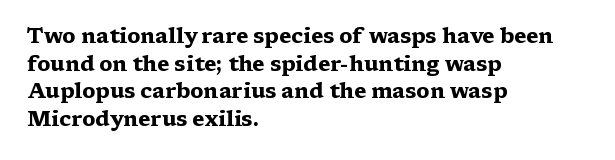
It's the straight-up-and-down kind of type. The words here are not underlined. Summary of vertical rhythm: regular, with standard interline spacing. Alignment: flush left. The rendering keeps characters at their native spacing.
